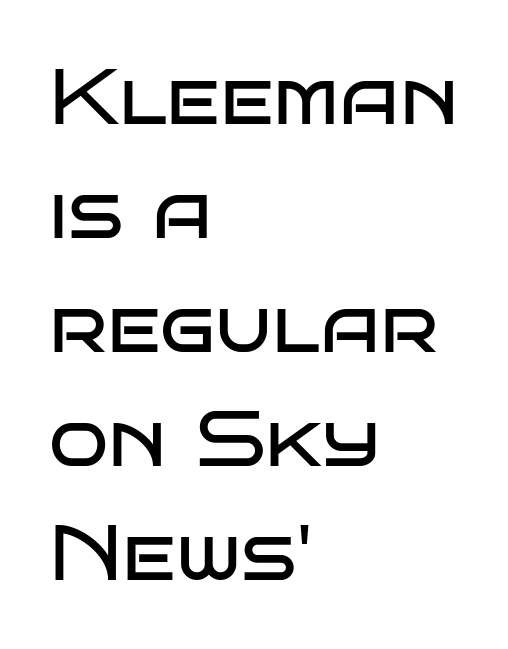
Q: Is the text bold? A: No.
Q: Is the text italic (slanted)? A: No, it is upright.
Q: Is the typeface a serif or a sans-serif typeface? A: Sans-serif.
Q: Is the text underlined? A: No.
Q: How is the paragraph aligned? A: Left-aligned.
Q: Is the spacing between letters normal or unusually wide? A: Normal.
Q: Is the spacing between lines tight, normal or loose? A: Normal.
Q: Width (condensed, normal, or wide)? A: Wide.
Q: Stroke contrast? A: Low.
Q: x-height? A: Large.
Q: Monospaced? A: No.
